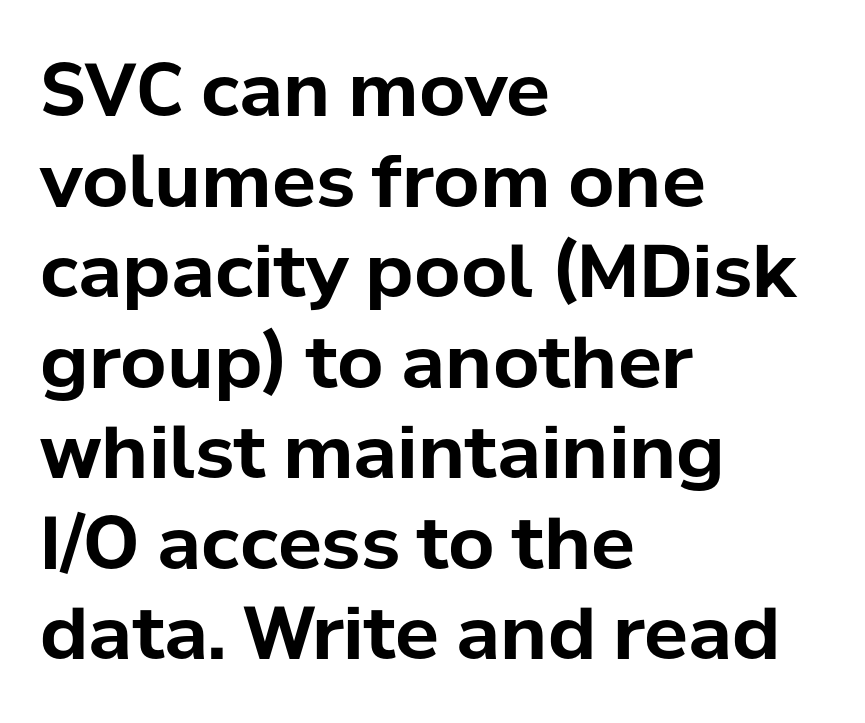
Q: Is the text bold? A: Yes.
Q: Is the text italic (slanted)? A: No, it is upright.
Q: Is the typeface a serif or a sans-serif typeface? A: Sans-serif.
Q: Is the text underlined? A: No.
Q: How is the paragraph aligned? A: Left-aligned.
Q: Is the spacing between letters normal or unusually wide? A: Normal.
Q: Width (condensed, normal, or wide)? A: Normal.
Q: Stroke contrast? A: Low.
Q: x-height? A: Medium.
Q: Monospaced? A: No.
